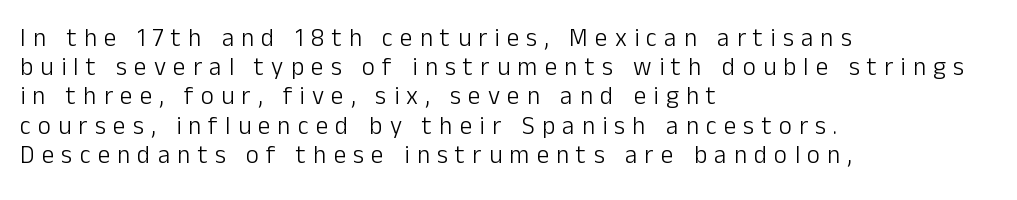
Q: Is the text bold? A: No.
Q: Is the text italic (slanted)? A: No, it is upright.
Q: Is the text underlined? A: No.
Q: How is the paragraph aligned? A: Left-aligned.
Q: Is the spacing between letters normal or unusually wide? A: Unusually wide.
